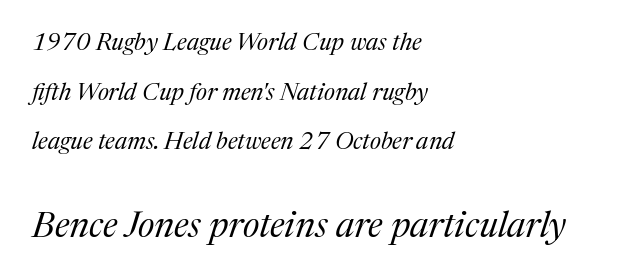
The typesetting does not lean heavy: it is not bold. One-word summary of the alignment: left. You could call the tracking neutral — neither tight nor loose. Classification — serif. Notice how the stems are inclined rather than vertical — that's the hallmark of italics. The strip under each line holds only bare page.
